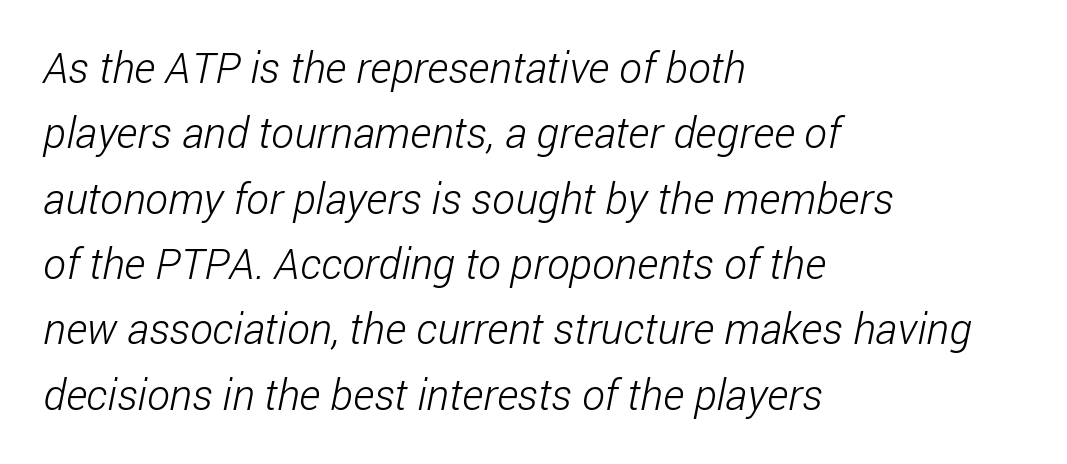
The image shows 43 px light, condensed sans-serif type; set left-aligned, normal line spacing (1.52x), normal letter spacing, not underlined; low stroke contrast and a medium x-height.
